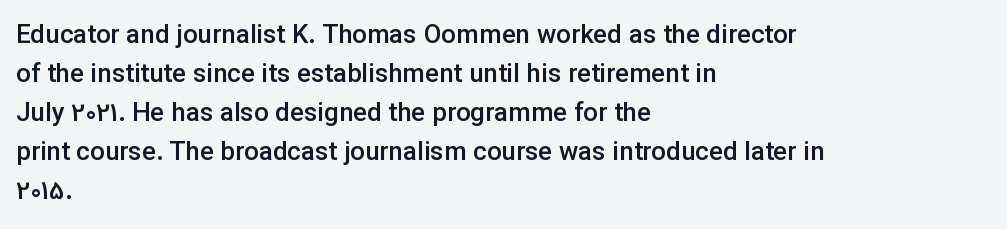
{"italic": "no", "bold": "semi", "underline": "no", "align": "left", "line_spacing": "normal", "line_spacing_ratio": 1.5, "letter_spacing": "normal", "letter_spacing_em": 0.0, "glyph_px": 26}
